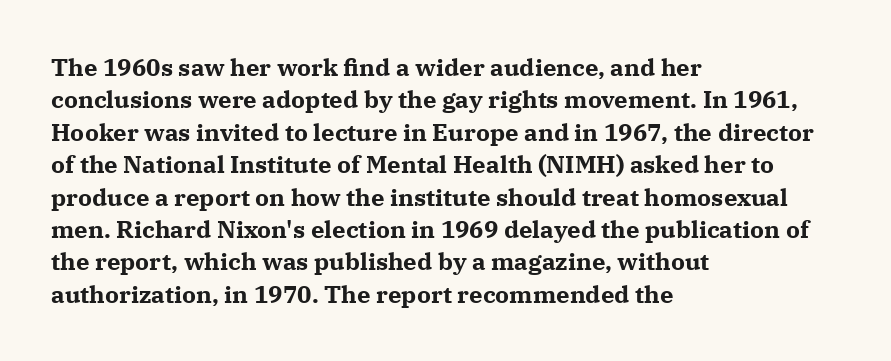
The image shows 24 px bold type, upright; set left-aligned, normal line spacing (1.35x), normal letter spacing, not underlined.
